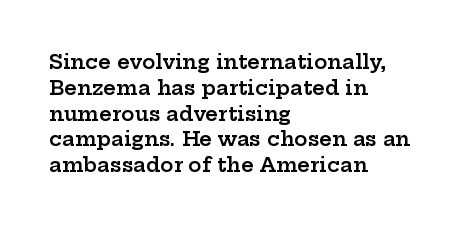
{"italic": "no", "bold": "semi", "underline": "no", "align": "left", "line_spacing": "normal", "line_spacing_ratio": 1.29, "letter_spacing": "normal", "letter_spacing_em": 0.0, "glyph_px": 20}
